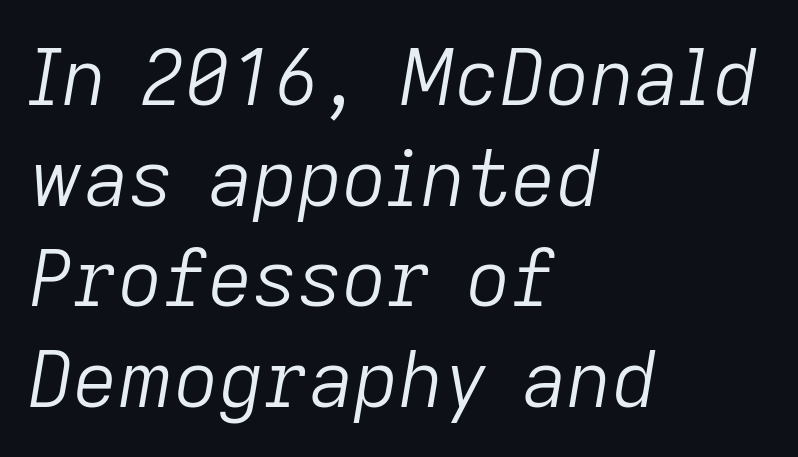
The passage shown is typed in a proportional face where columns would drift. This rendering uses left alignment, leaving the right contour irregular. Glyph-to-glyph distance matches everyday printed text. Notice how descenders clear the ascenders below comfortably — that's standard leading. A bare baseline throughout the passage.
